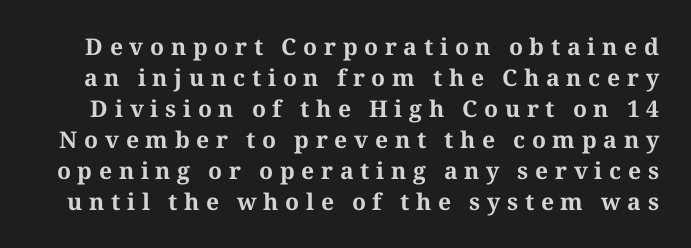
{"italic": "no", "bold": "yes", "underline": "no", "line_spacing": "normal", "line_spacing_ratio": 1.35, "letter_spacing": "wide", "letter_spacing_em": 0.29, "glyph_px": 23}
